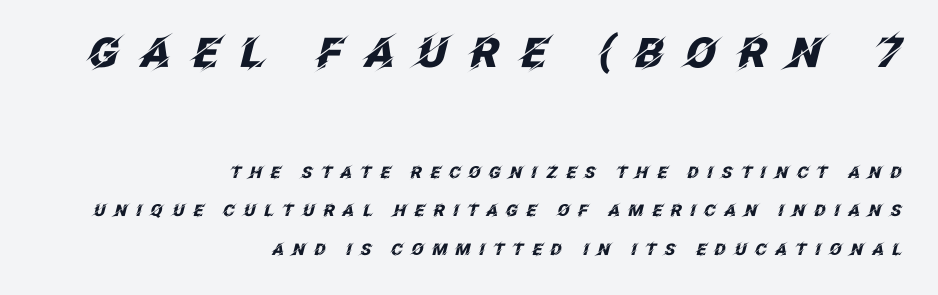
The image shows 41 px heavy type, italic (leaning right); set right-aligned, loose line spacing (2.38x), unusually wide letter spacing (+0.5 em), not underlined; the first (top) block is 2.56x larger; low stroke contrast and a large x-height.
